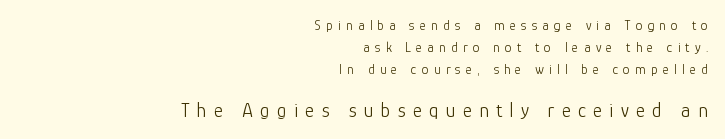
{"italic": "no", "bold": "no", "underline": "no", "align": "right", "line_spacing": "normal", "line_spacing_ratio": 1.57, "letter_spacing": "wide", "letter_spacing_em": 0.36, "larger_block": "second", "size_ratio": 1.43, "glyph_px": 20}
